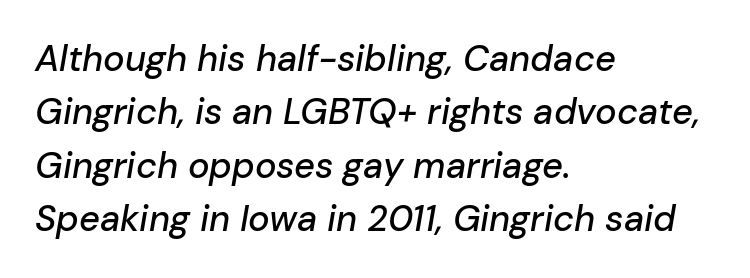
Q: Is the text italic (slanted)? A: Yes, it leans right by about 10 degrees.
Q: Is the text underlined? A: No.
Q: How is the paragraph aligned? A: Left-aligned.
Q: Is the spacing between letters normal or unusually wide? A: Normal.
Q: Is the spacing between lines tight, normal or loose? A: Normal.
Q: Width (condensed, normal, or wide)? A: Normal.
Q: Stroke contrast? A: Low.
Q: x-height? A: Medium.
Q: Monospaced? A: No.
